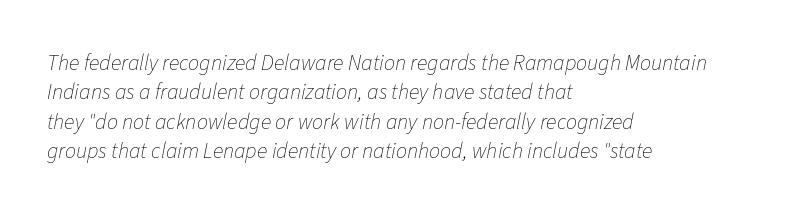
Does extra space separate the letters? No, they use regular spacing. The words here are not underlined. The specimen reads as italic at a glance. The weight would be labelled regular, book, light, or lighter still.
